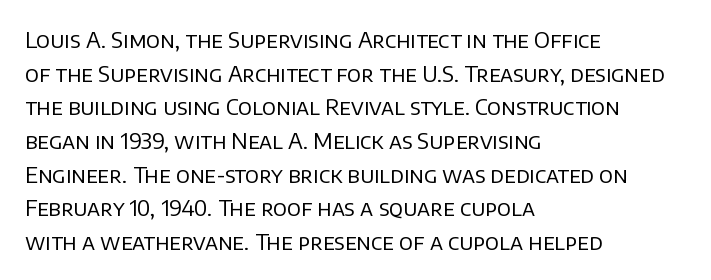
Unbolded letterforms with no extra heft. The letterforms sit shoulder to shoulder at normal distance. Line spacing here is normal. Glance below the letters and you will spot only blank space. Visually the block forms a straight wall on the left and a jagged coastline on the right.
